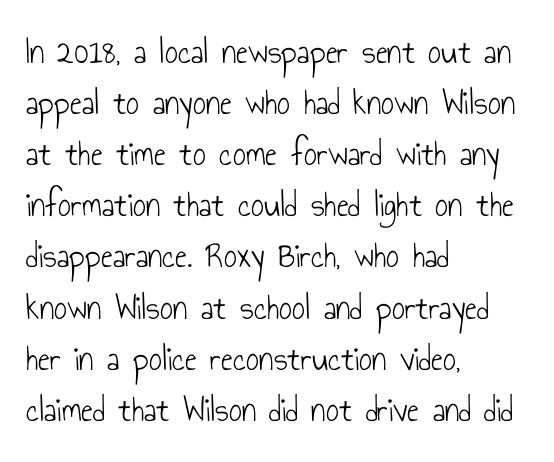
Honestly, there is no underline to notice here at all. You could not count columns in this text — the font is proportionally spaced. A student would call this left alignment; a typographer would say flush left, rag right. This is sans-serif lettering, the kind often seen on screens and signage. The leading is moderate, giving the passage an even texture.
